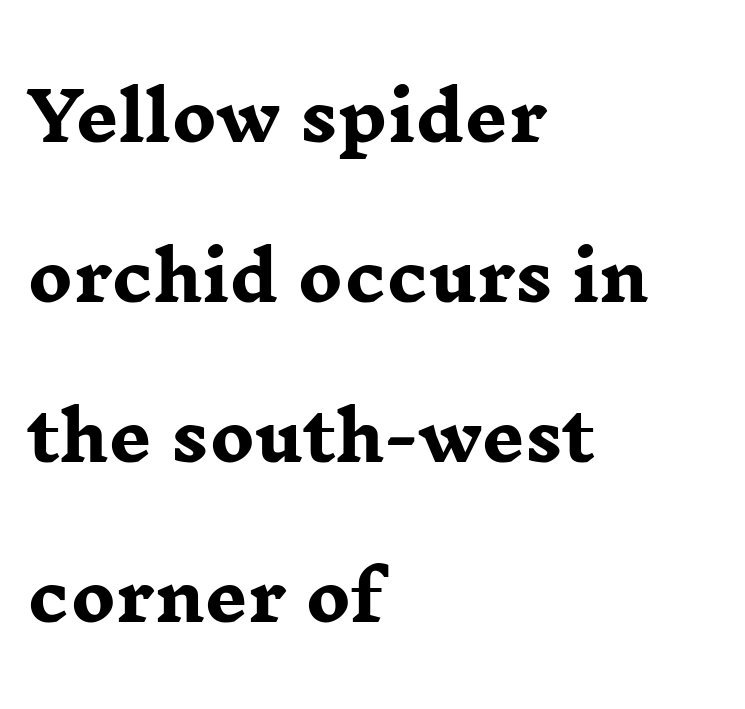
The image shows 67 px heavy, wide serif type, upright; set left-aligned, loose line spacing (2.39x), normal letter spacing, not underlined; low stroke contrast and a medium x-height.
